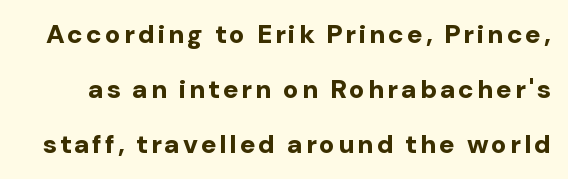
Characters remain perfectly vertical along every line. Underlining? Definitely not there. The letters are bold, with thick, heavy strokes. This block would shrink considerably if given ordinary leading; it's expanded now.
